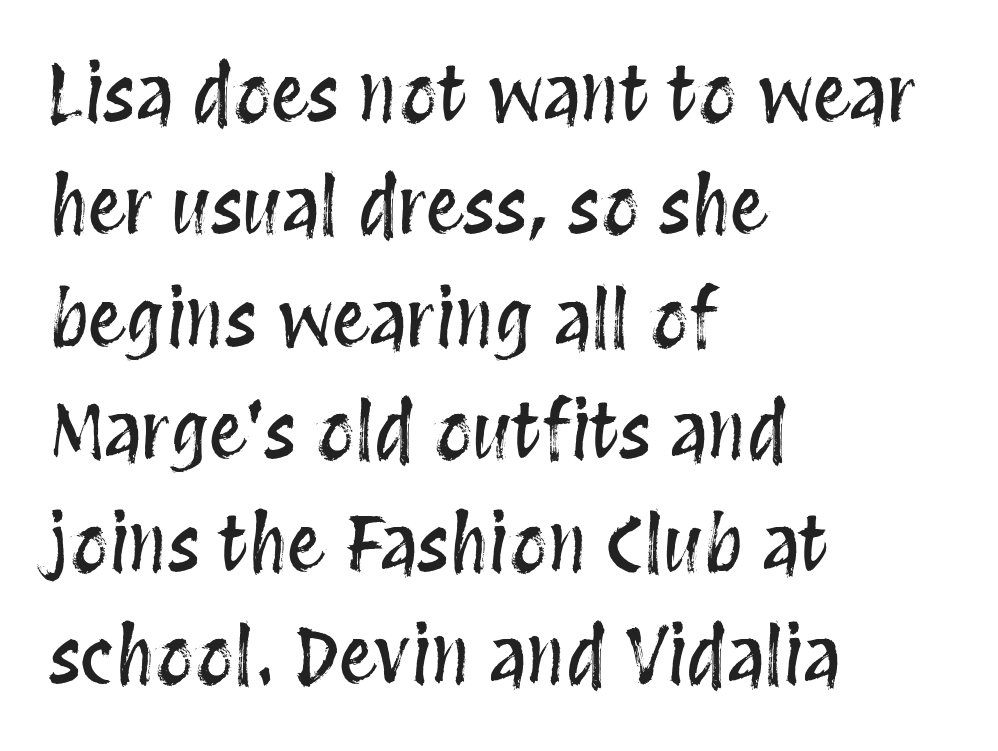
The image shows 75 px condensed type, upright; set left-aligned, normal line spacing (1.5x), normal letter spacing, not underlined; medium stroke contrast and a large x-height.
